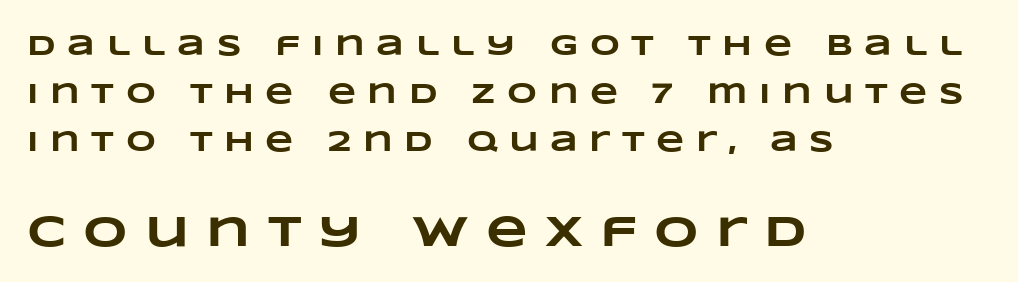
The image shows 43 px heavy, wide type; set left-aligned, normal line spacing (1.65x), unusually wide letter spacing (+0.4 em), not underlined; the second (bottom) block is 1.48x larger; low stroke contrast and a large x-height.
